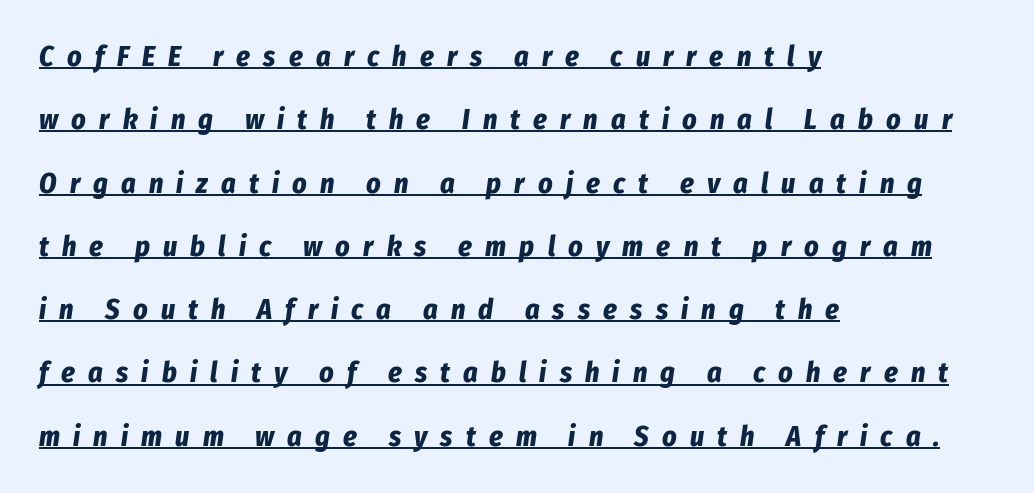
Designer's note — italics engaged. Caption: multi-line text, flush left, ragged right. Does extra space separate the letters? Yes, quite a lot of it. These lines are rendered in a variable-pitch font. These lines stand farther apart than default settings would place them. Thick stems and heavy bowls — unmistakably bold.
